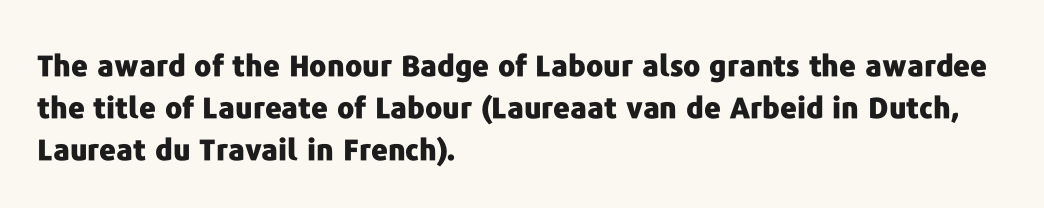
The image shows 29 px heavy sans-serif type, upright; set left-aligned, normal line spacing (1.44x), normal letter spacing, not underlined; low stroke contrast and a medium x-height.
